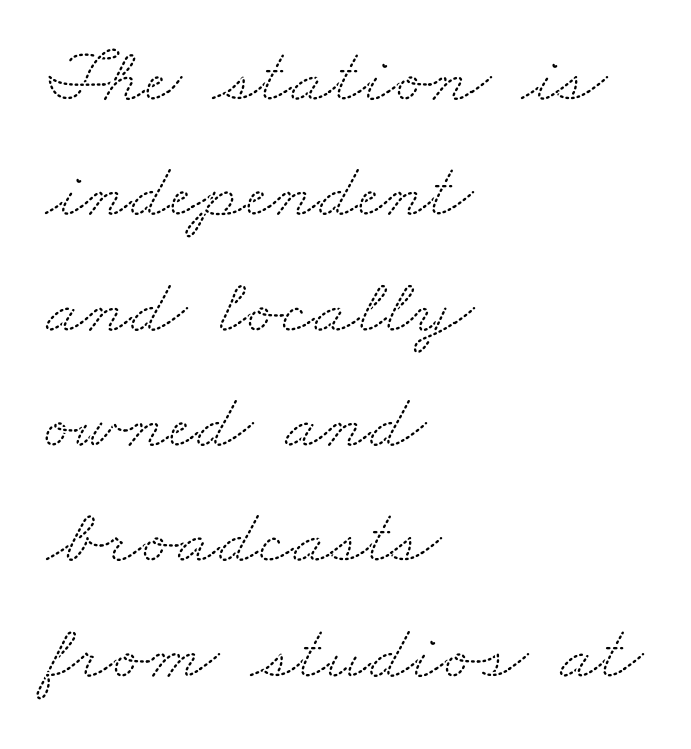
Q: Is the typeface a serif or a sans-serif typeface? A: Serif.
Q: Is the text underlined? A: No.
Q: How is the paragraph aligned? A: Left-aligned.
Q: Is the spacing between letters normal or unusually wide? A: Normal.
Q: Is the spacing between lines tight, normal or loose? A: Normal.
Q: Width (condensed, normal, or wide)? A: Wide.
Q: Stroke contrast? A: Medium.
Q: x-height? A: Small.
Q: Monospaced? A: No.
